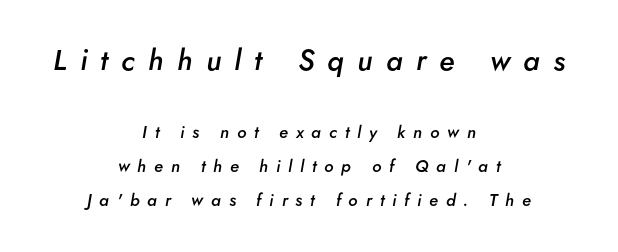
{"italic": "yes", "lean": "right", "slant_degrees": 5, "bold": "semi", "weight": "semibold", "width": "normal", "stroke_contrast": "low", "x_height": "small", "monospaced": "no", "underline": "no", "align": "center", "line_spacing": "loose", "line_spacing_ratio": 2.0, "letter_spacing": "wide", "letter_spacing_em": 0.46, "larger_block": "first", "size_ratio": 1.71, "glyph_px": 29}
